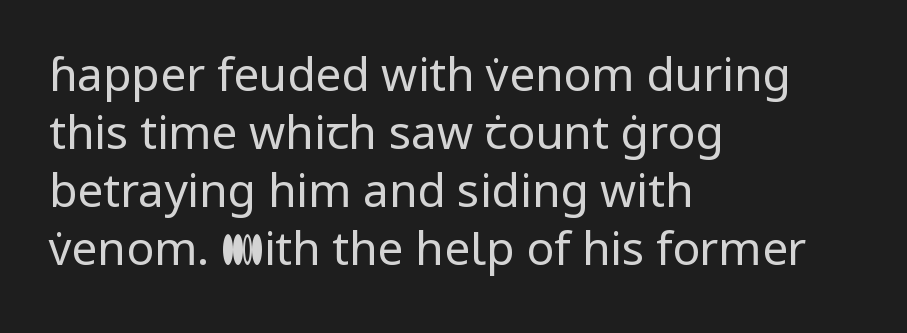
Q: Is the text bold? A: No.
Q: Is the text italic (slanted)? A: No, it is upright.
Q: Is the typeface a serif or a sans-serif typeface? A: Sans-serif.
Q: Is the text underlined? A: No.
Q: How is the paragraph aligned? A: Left-aligned.
Q: Is the spacing between letters normal or unusually wide? A: Normal.
Q: Is the spacing between lines tight, normal or loose? A: Normal.
Q: Width (condensed, normal, or wide)? A: Normal.
Q: Stroke contrast? A: Low.
Q: x-height? A: Medium.
Q: Monospaced? A: No.
